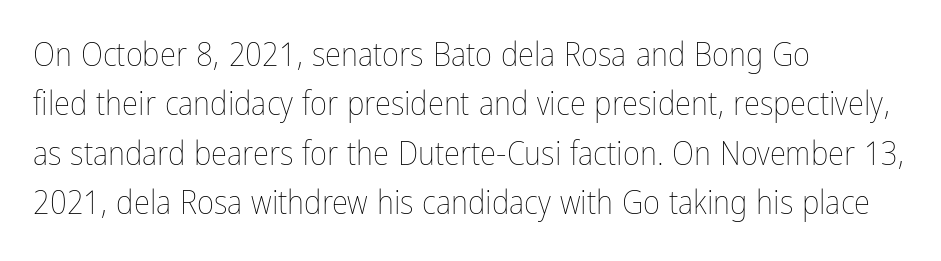
{"italic": "no", "bold": "no", "weight": "thin", "width": "condensed", "stroke_contrast": "low", "x_height": "medium", "monospaced": "no", "underline": "no", "align": "left", "line_spacing": "normal", "line_spacing_ratio": 1.5, "letter_spacing": "normal", "letter_spacing_em": 0.0, "glyph_px": 33}
